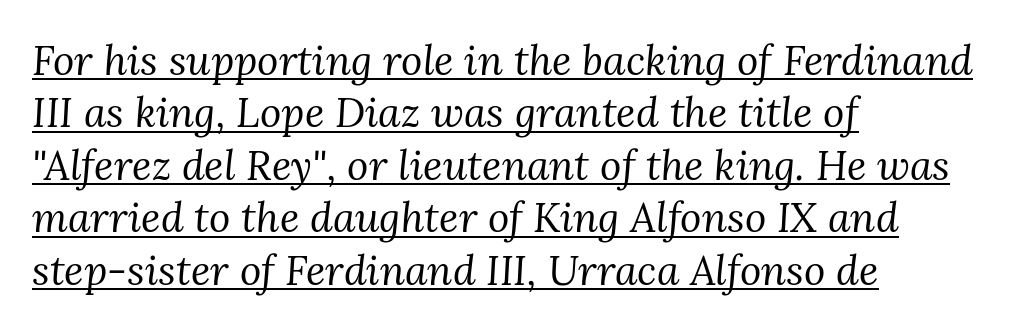
Q: Is the text bold? A: No.
Q: Is the text italic (slanted)? A: Yes, it leans right by about 3 degrees.
Q: Is the typeface a serif or a sans-serif typeface? A: Serif.
Q: Is the text underlined? A: Yes.
Q: How is the paragraph aligned? A: Left-aligned.
Q: Is the spacing between letters normal or unusually wide? A: Normal.
Q: Is the spacing between lines tight, normal or loose? A: Normal.
Q: Width (condensed, normal, or wide)? A: Normal.
Q: Stroke contrast? A: Medium.
Q: x-height? A: Medium.
Q: Monospaced? A: No.
